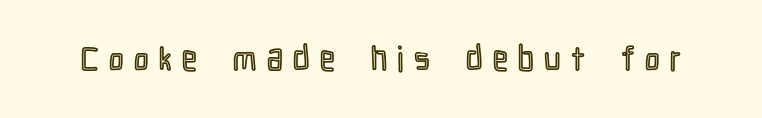
Honestly, the letter spacing is so wide it's the main thing you notice. Rendered with straight, roman letterforms. The string is rendered with underlining switched off. The passage shown is typed in a proportional face where columns would drift.
